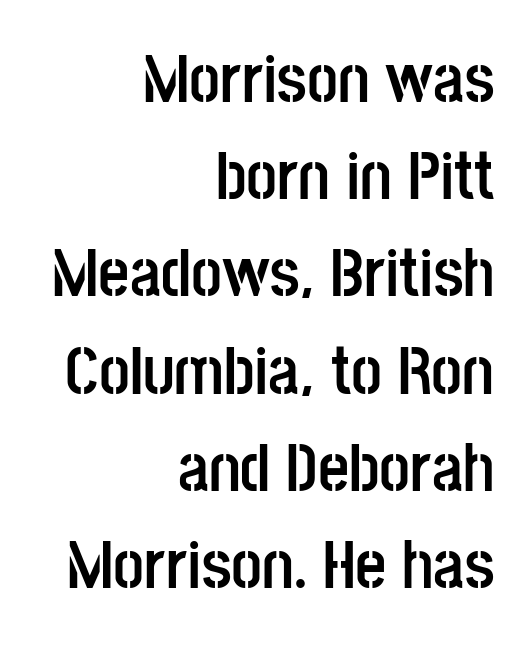
Q: Is the text bold? A: Yes.
Q: Is the text italic (slanted)? A: No, it is upright.
Q: Is the typeface a serif or a sans-serif typeface? A: Sans-serif.
Q: Is the text underlined? A: No.
Q: How is the paragraph aligned? A: Right-aligned.
Q: Is the spacing between letters normal or unusually wide? A: Normal.
Q: Is the spacing between lines tight, normal or loose? A: Normal.
Q: Width (condensed, normal, or wide)? A: Condensed.
Q: Stroke contrast? A: Low.
Q: x-height? A: Large.
Q: Monospaced? A: No.
